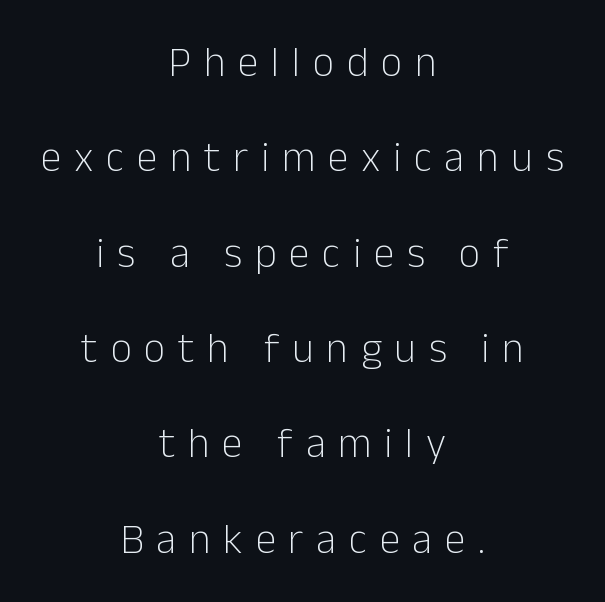
The glyphs are unaccompanied by any horizontal stroke below them. The font is comparable to plain body text, perhaps lighter. In terms of letterspacing, this is a distinctly airy, spread setting. The lettering stays uniformly vertical, giving the passage a roman look.
